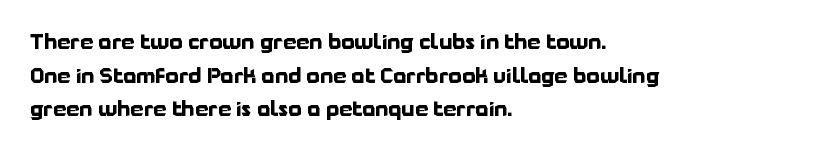
{"italic": "no", "bold": "yes", "underline": "no", "align": "left", "line_spacing": "normal", "line_spacing_ratio": 1.6, "letter_spacing": "normal", "letter_spacing_em": 0.0, "glyph_px": 21}
